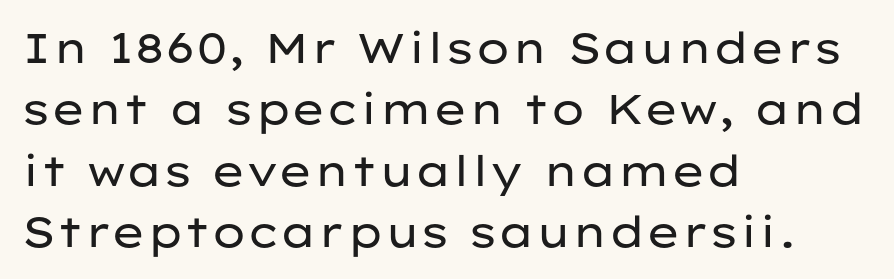
Q: Is the text bold? A: No.
Q: Is the text italic (slanted)? A: No, it is upright.
Q: Is the typeface a serif or a sans-serif typeface? A: Sans-serif.
Q: Is the text underlined? A: No.
Q: How is the paragraph aligned? A: Left-aligned.
Q: Is the spacing between letters normal or unusually wide? A: Normal.
Q: Is the spacing between lines tight, normal or loose? A: Normal.
Q: Width (condensed, normal, or wide)? A: Wide.
Q: Stroke contrast? A: Low.
Q: x-height? A: Medium.
Q: Monospaced? A: No.
